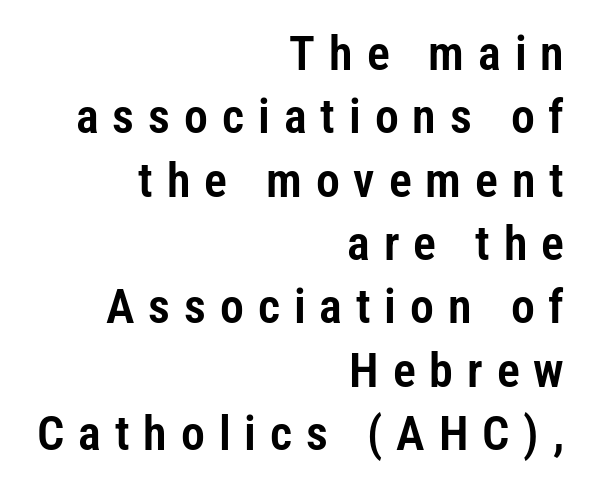
{"serif": "no", "italic": "no", "width": "condensed", "stroke_contrast": "low", "x_height": "medium", "monospaced": "no", "underline": "no", "align": "right", "line_spacing": "normal", "line_spacing_ratio": 1.32, "letter_spacing": "wide", "letter_spacing_em": 0.29, "glyph_px": 48}
